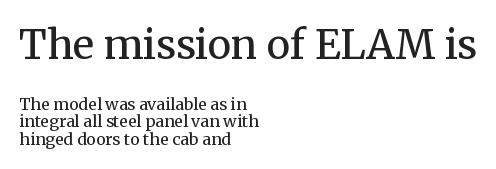
Q: Is the text bold? A: No.
Q: Is the text italic (slanted)? A: No, it is upright.
Q: Is the typeface a serif or a sans-serif typeface? A: Serif.
Q: Is the text underlined? A: No.
Q: How is the paragraph aligned? A: Left-aligned.
Q: Is the spacing between letters normal or unusually wide? A: Normal.
Q: Is the spacing between lines tight, normal or loose? A: Tight.
Q: Which block of text is set in a larger size, the first (top) or the second (bottom)? A: The first (top) one.
Q: Width (condensed, normal, or wide)? A: Normal.
Q: Stroke contrast? A: Medium.
Q: x-height? A: Medium.
Q: Monospaced? A: No.
